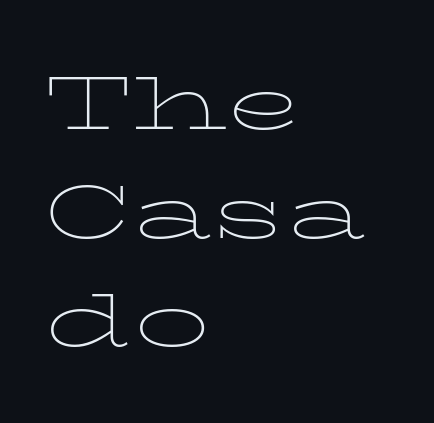
{"serif": "yes", "italic": "no", "bold": "no", "weight": "thin", "width": "wide", "stroke_contrast": "low", "x_height": "medium", "monospaced": "no", "underline": "no", "align": "left", "line_spacing": "normal", "line_spacing_ratio": 1.43, "letter_spacing": "normal", "letter_spacing_em": 0.0, "glyph_px": 76}
